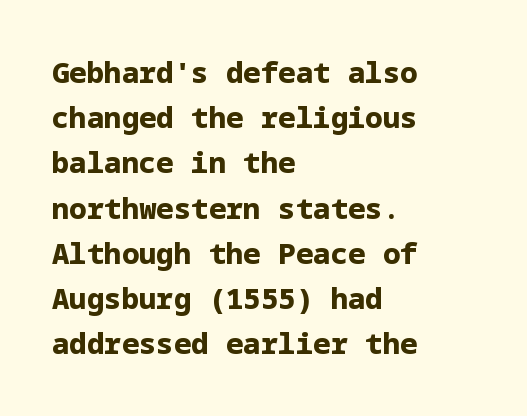
Leading: standard. The typesetter chose a ragged-right arrangement here. The specimen omits any rule beneath the text block's lines. These lines were composed using upright roman letters. The characters display no serif detailing; their extremities are plain. You'd pick this weight for a headline — it's a proper bold.
